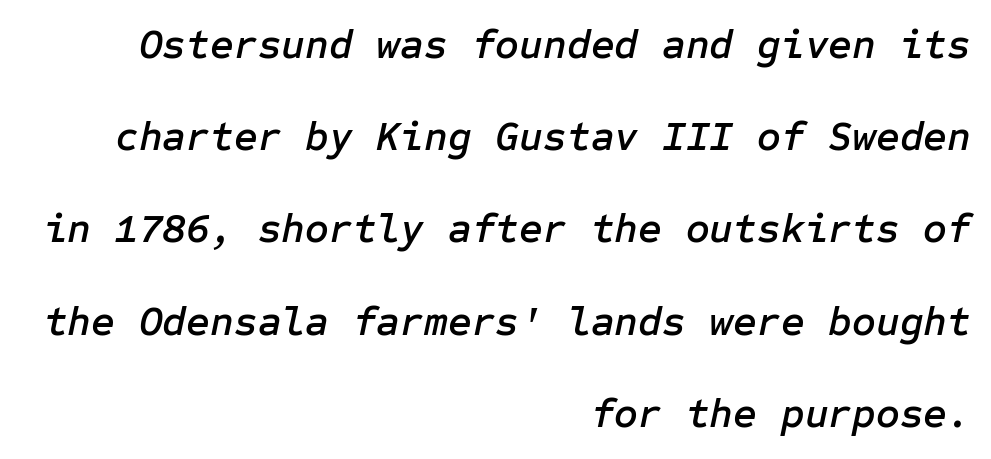
Only glyphs here, with clear space below each row. The compositor pushed each line to the right boundary. Loosely led — the rows are spread out. The axis of the letterforms is tilted away from vertical. These lines keep a tight, regular rhythm from letter to letter.
